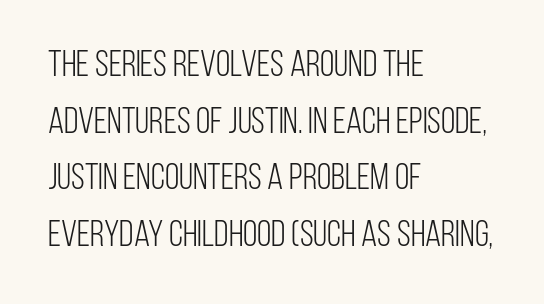
The image shows 37 px light, condensed sans-serif type, upright; set left-aligned, normal line spacing (1.53x), normal letter spacing, not underlined; low stroke contrast and a large x-height.
